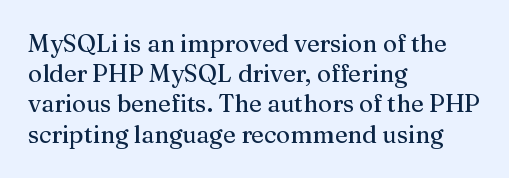
Q: Is the text italic (slanted)? A: No, it is upright.
Q: Is the text underlined? A: No.
Q: How is the paragraph aligned? A: Left-aligned.
Q: Is the spacing between letters normal or unusually wide? A: Normal.
Q: Is the spacing between lines tight, normal or loose? A: Normal.
